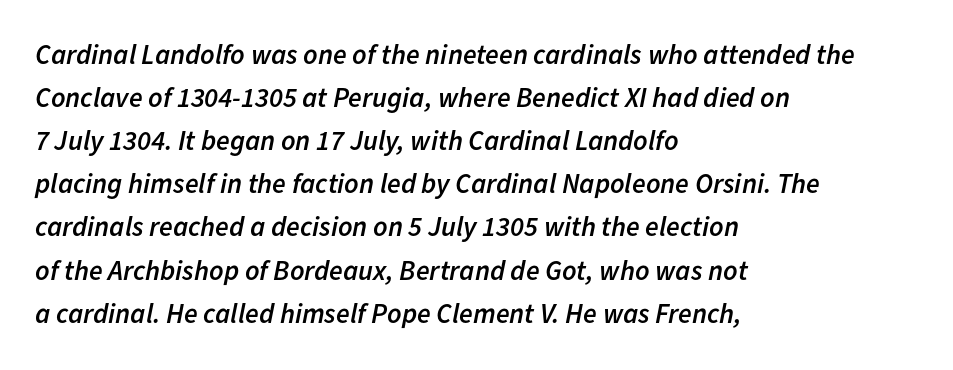
The image shows 28 px semibold type, italic (leaning right); set left-aligned, normal line spacing (1.54x), normal letter spacing, not underlined; low stroke contrast and a medium x-height.
